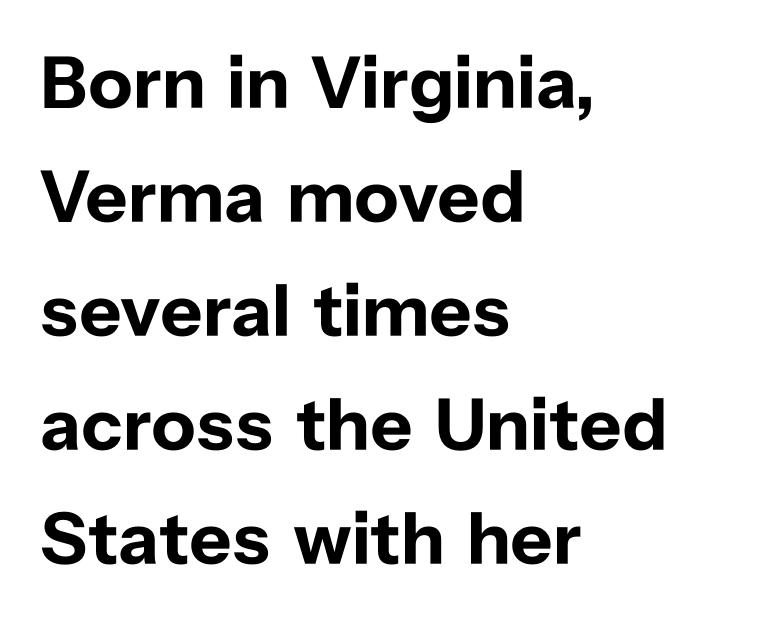
Pretty heavy lettering here — definitely bold. Caption: multi-line text, flush left, ragged right. These lines are rendered in a variable-pitch font. The rendering uses a moderate line-height, typical for paragraphs. A roman cut, with each character standing at attention.
